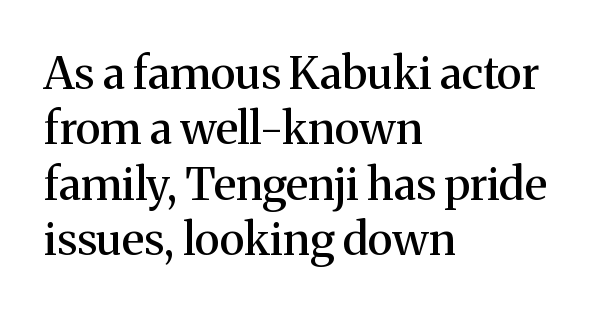
The image shows 45 px serif type, upright; set left-aligned, line spacing 1.23x, normal letter spacing, not underlined; medium stroke contrast and a medium x-height.
